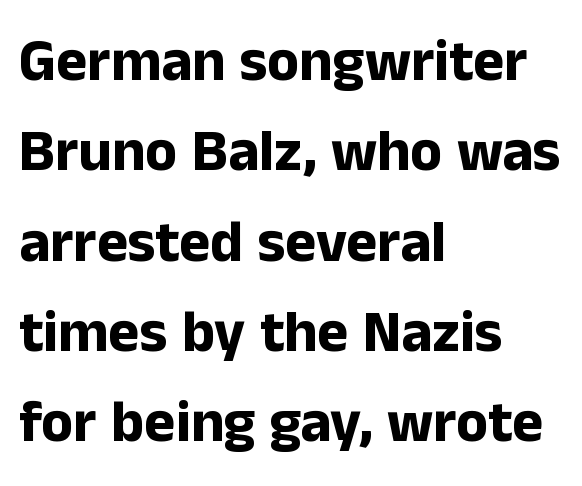
Q: Is the text bold? A: Yes.
Q: Is the text italic (slanted)? A: No, it is upright.
Q: Is the typeface a serif or a sans-serif typeface? A: Sans-serif.
Q: Is the text underlined? A: No.
Q: How is the paragraph aligned? A: Left-aligned.
Q: Is the spacing between letters normal or unusually wide? A: Normal.
Q: Is the spacing between lines tight, normal or loose? A: Normal.
Q: Width (condensed, normal, or wide)? A: Normal.
Q: Stroke contrast? A: Low.
Q: x-height? A: Medium.
Q: Monospaced? A: No.
